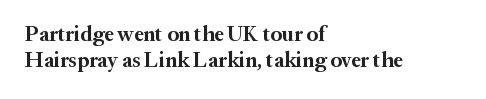
{"italic": "no", "bold": "yes", "underline": "no", "align": "left", "line_spacing_ratio": 1.24, "letter_spacing": "normal", "letter_spacing_em": 0.0, "glyph_px": 21}
